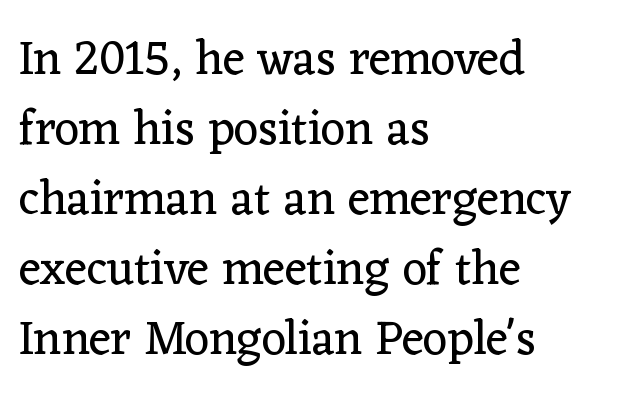
Q: Is the text bold? A: No.
Q: Is the text italic (slanted)? A: No, it is upright.
Q: Is the typeface a serif or a sans-serif typeface? A: Serif.
Q: Is the text underlined? A: No.
Q: How is the paragraph aligned? A: Left-aligned.
Q: Is the spacing between letters normal or unusually wide? A: Normal.
Q: Is the spacing between lines tight, normal or loose? A: Normal.
Q: Width (condensed, normal, or wide)? A: Normal.
Q: Stroke contrast? A: Low.
Q: x-height? A: Medium.
Q: Monospaced? A: No.
